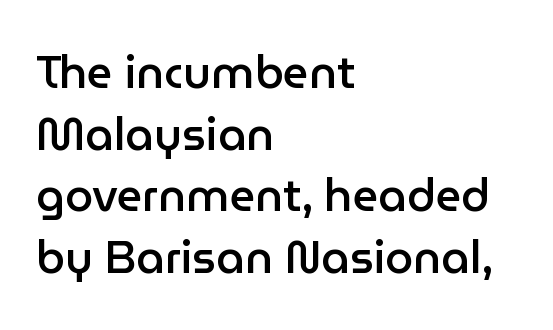
Q: Is the text bold? A: Semi-bold.
Q: Is the text italic (slanted)? A: No, it is upright.
Q: Is the typeface a serif or a sans-serif typeface? A: Sans-serif.
Q: Is the text underlined? A: No.
Q: How is the paragraph aligned? A: Left-aligned.
Q: Is the spacing between letters normal or unusually wide? A: Normal.
Q: Is the spacing between lines tight, normal or loose? A: Normal.
Q: Width (condensed, normal, or wide)? A: Normal.
Q: Stroke contrast? A: Low.
Q: x-height? A: Medium.
Q: Monospaced? A: No.
